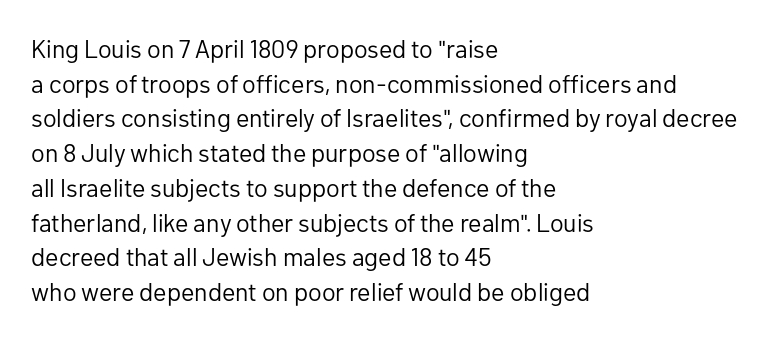
Q: Is the text bold? A: No.
Q: Is the text italic (slanted)? A: No, it is upright.
Q: Is the text underlined? A: No.
Q: How is the paragraph aligned? A: Left-aligned.
Q: Is the spacing between letters normal or unusually wide? A: Normal.
Q: Is the spacing between lines tight, normal or loose? A: Normal.
